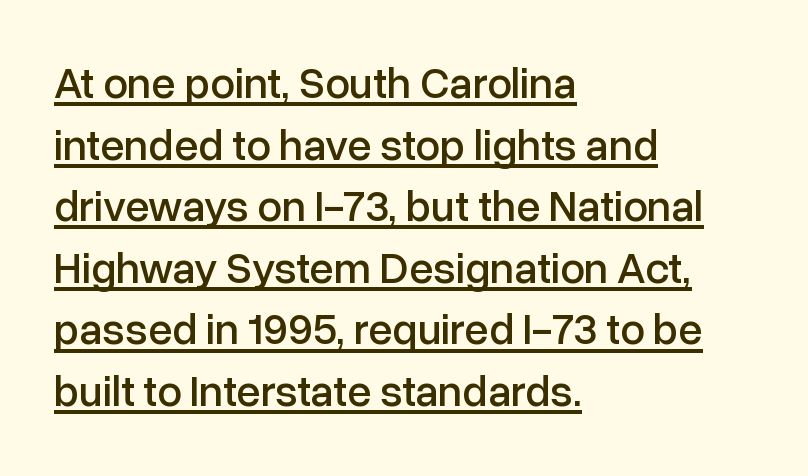
The image shows 44 px sans-serif type, upright; set left-aligned, normal line spacing (1.4x), normal letter spacing, underlined; low stroke contrast and a medium x-height.
